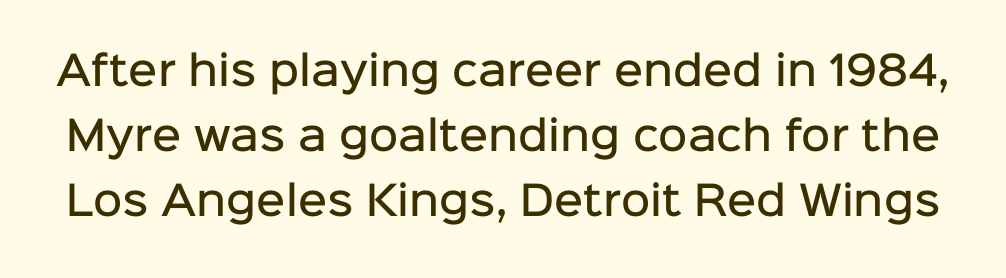
The area under the type is left untouched. Look at the stroke-to-counter ratio: somewhat heavy, a semibold. This sample has the flowing, uneven cadence of proportional lettering. These lines sit exactly where default settings would place them. Every character sits straight up, as roman type does.
